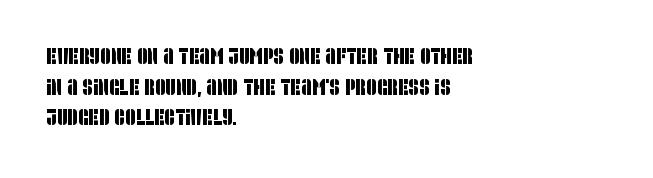
{"underline": "no", "align": "left", "line_spacing": "normal", "line_spacing_ratio": 1.33, "letter_spacing": "normal", "letter_spacing_em": 0.0, "glyph_px": 23}
